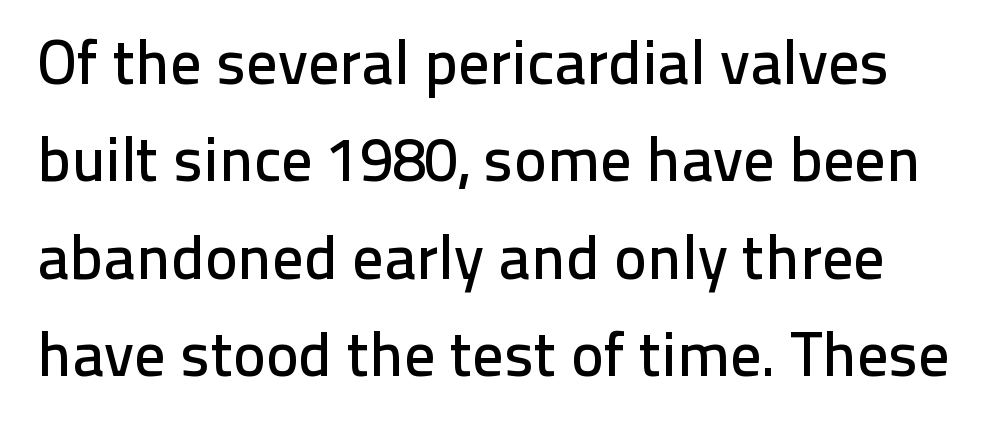
{"serif": "no", "italic": "no", "width": "normal", "stroke_contrast": "low", "x_height": "medium", "monospaced": "no", "underline": "no", "line_spacing": "normal", "line_spacing_ratio": 1.57, "letter_spacing": "normal", "letter_spacing_em": 0.0, "glyph_px": 62}
